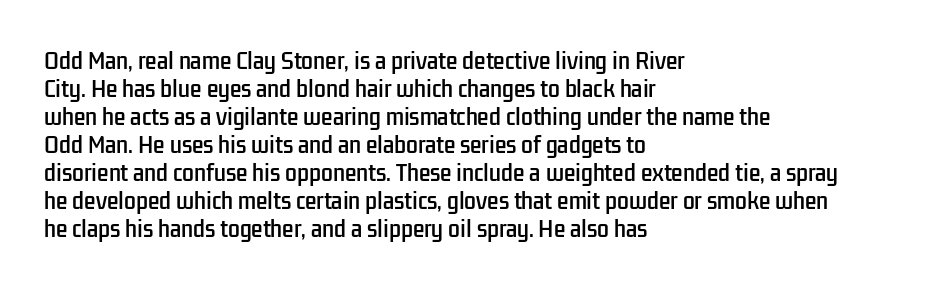
The image shows 21 px text type, upright; set left-aligned, normal line spacing (1.33x), normal letter spacing, not underlined.
